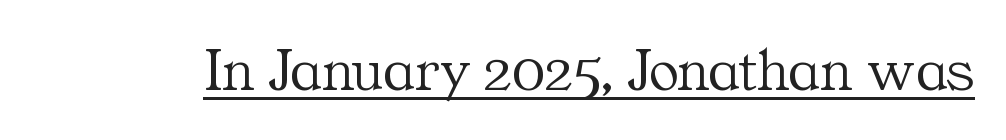
{"serif": "yes", "italic": "no", "bold": "no", "weight": "light", "width": "normal", "stroke_contrast": "medium", "x_height": "medium", "monospaced": "no", "underline": "yes", "letter_spacing": "normal", "letter_spacing_em": 0.0, "glyph_px": 62}
